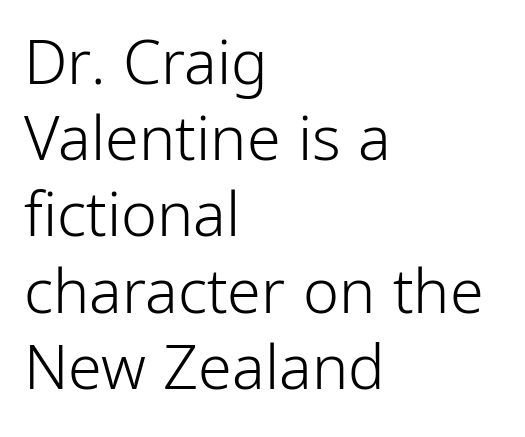
Q: Is the text bold? A: No.
Q: Is the text italic (slanted)? A: No, it is upright.
Q: Is the typeface a serif or a sans-serif typeface? A: Sans-serif.
Q: Is the text underlined? A: No.
Q: How is the paragraph aligned? A: Left-aligned.
Q: Is the spacing between letters normal or unusually wide? A: Normal.
Q: Is the spacing between lines tight, normal or loose? A: Normal.
Q: Width (condensed, normal, or wide)? A: Condensed.
Q: Stroke contrast? A: Low.
Q: x-height? A: Medium.
Q: Monospaced? A: No.
